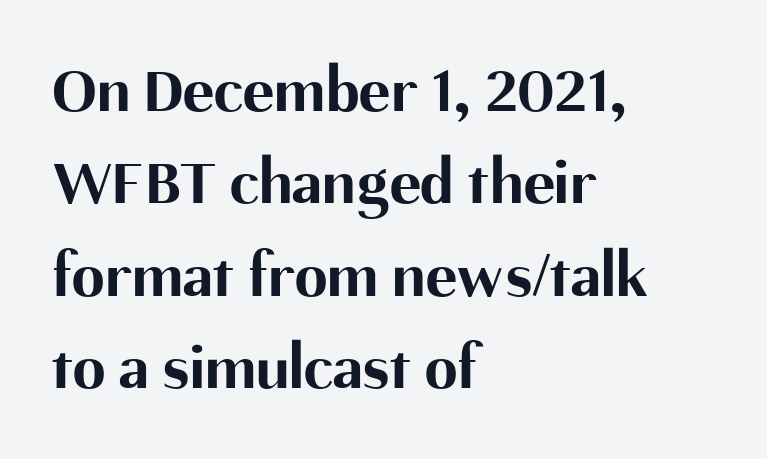
{"serif": "no", "italic": "no", "bold": "yes", "weight": "bold", "width": "normal", "stroke_contrast": "medium", "x_height": "medium", "monospaced": "no", "underline": "no", "align": "left", "line_spacing": "normal", "line_spacing_ratio": 1.4, "letter_spacing": "normal", "letter_spacing_em": 0.0, "glyph_px": 66}
